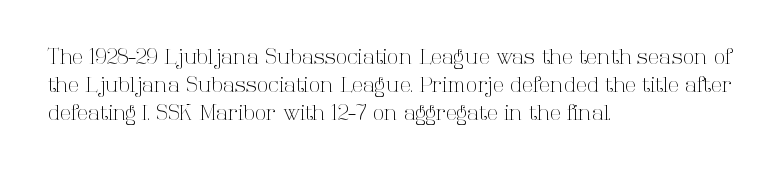
Visually the block forms a straight wall on the left and a jagged coastline on the right. Style check: upright. Bold? No — there's no thickening of the strokes. Notice how descenders clear the ascenders below comfortably — that's standard leading. Each word holds together tightly as a unit, with standard inter-letter gaps.
